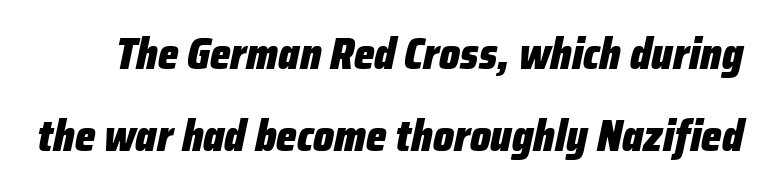
You'd pick this weight for a headline — it's a proper bold. The passage shown is not underscored anywhere. Looks like regular typesetting: each glyph gets only the width it needs. This rendering leaves character spacing at its baseline value.
